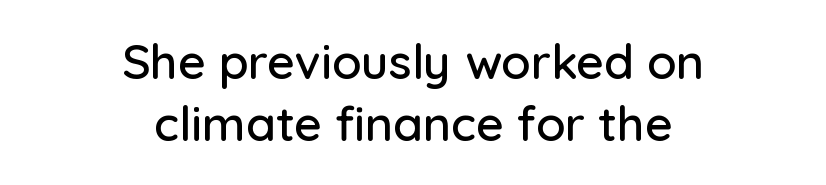
Q: Is the text italic (slanted)? A: No, it is upright.
Q: Is the typeface a serif or a sans-serif typeface? A: Sans-serif.
Q: Is the text underlined? A: No.
Q: How is the paragraph aligned? A: Centered.
Q: Is the spacing between letters normal or unusually wide? A: Normal.
Q: Is the spacing between lines tight, normal or loose? A: Normal.
Q: Width (condensed, normal, or wide)? A: Normal.
Q: Stroke contrast? A: Low.
Q: x-height? A: Medium.
Q: Monospaced? A: No.
